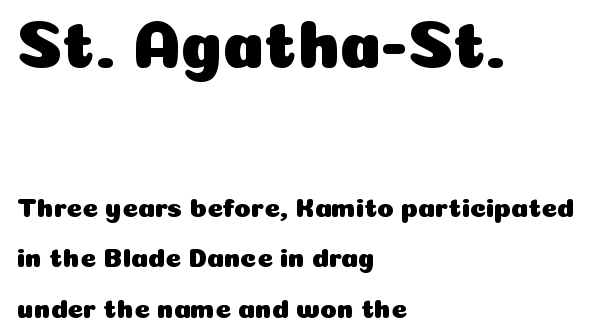
{"serif": "no", "italic": "no", "width": "normal", "stroke_contrast": "low", "x_height": "medium", "monospaced": "no", "underline": "no", "align": "left", "line_spacing_ratio": 1.87, "letter_spacing": "normal", "letter_spacing_em": 0.0, "larger_block": "first", "size_ratio": 2.48, "glyph_px": 67}
